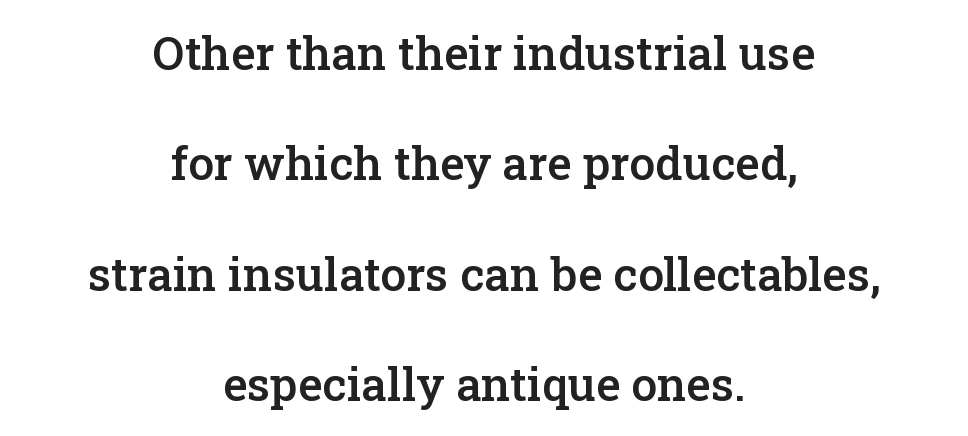
{"serif": "yes", "italic": "no", "bold": "semi", "weight": "semibold", "width": "normal", "stroke_contrast": "low", "x_height": "medium", "monospaced": "no", "underline": "no", "align": "center", "line_spacing": "loose", "line_spacing_ratio": 2.4, "letter_spacing": "normal", "letter_spacing_em": 0.0, "glyph_px": 46}
